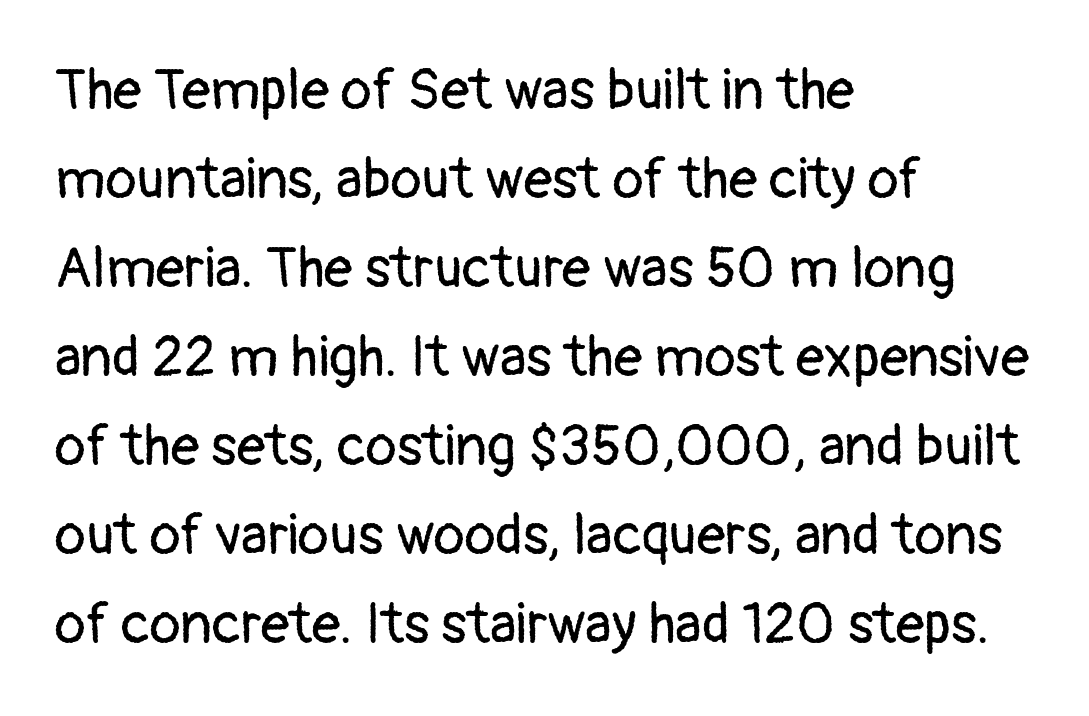
Q: Is the text bold? A: No.
Q: Is the text italic (slanted)? A: No, it is upright.
Q: Is the typeface a serif or a sans-serif typeface? A: Sans-serif.
Q: Is the text underlined? A: No.
Q: How is the paragraph aligned? A: Left-aligned.
Q: Is the spacing between letters normal or unusually wide? A: Normal.
Q: Is the spacing between lines tight, normal or loose? A: Normal.
Q: Width (condensed, normal, or wide)? A: Normal.
Q: Stroke contrast? A: Low.
Q: x-height? A: Medium.
Q: Monospaced? A: No.
